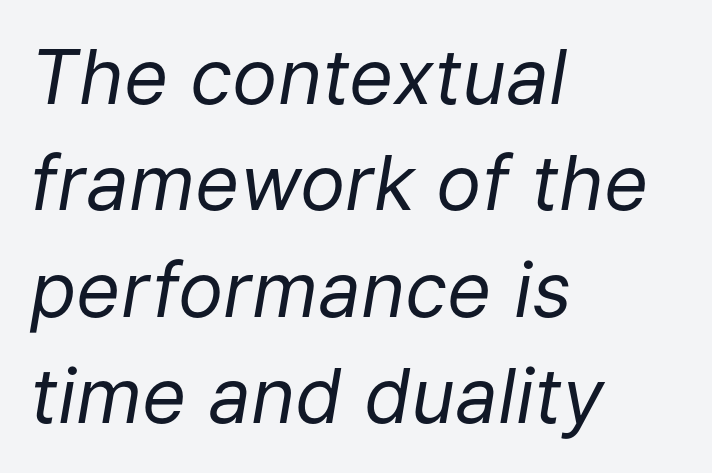
The image shows 76 px regular-weight type, italic (leaning right); set left-aligned, normal line spacing (1.4x), normal letter spacing, not underlined; low stroke contrast and a medium x-height.
